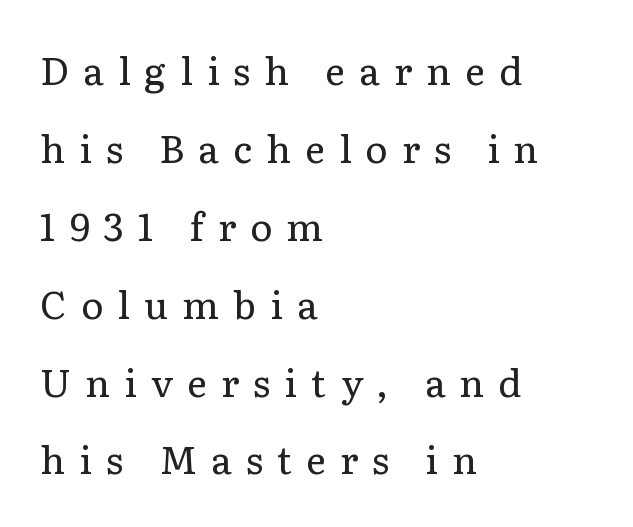
Q: Is the text bold? A: No.
Q: Is the text italic (slanted)? A: No, it is upright.
Q: Is the typeface a serif or a sans-serif typeface? A: Serif.
Q: Is the text underlined? A: No.
Q: How is the paragraph aligned? A: Left-aligned.
Q: Is the spacing between letters normal or unusually wide? A: Unusually wide.
Q: Is the spacing between lines tight, normal or loose? A: Loose.
Q: Width (condensed, normal, or wide)? A: Normal.
Q: Stroke contrast? A: Low.
Q: x-height? A: Medium.
Q: Monospaced? A: No.
